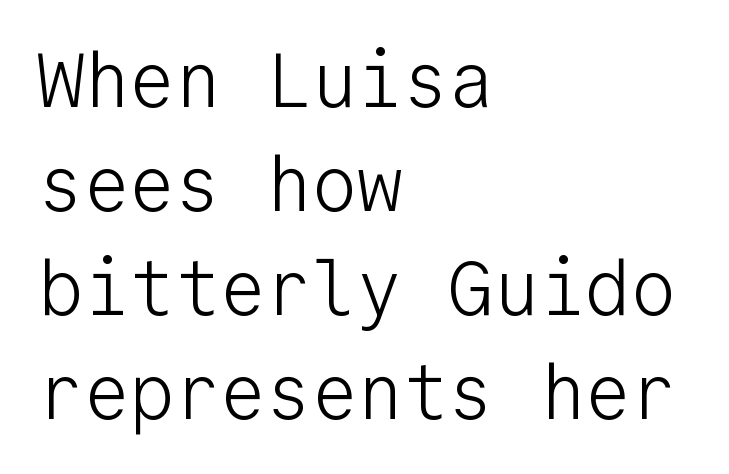
Fixed-width glyphs throughout — classic coding-font behaviour. Words appear dense and cohesive because spacing is normal. These lines were composed using upright roman letters. In CSS terms this would be text-align: left.
